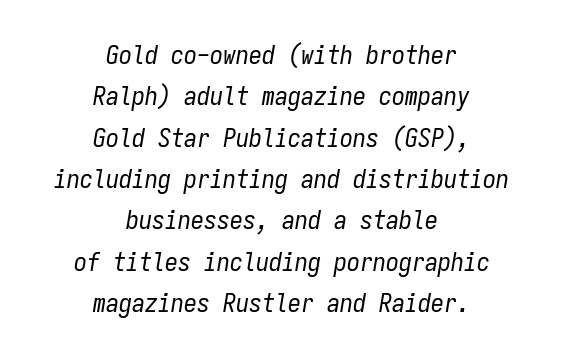
{"italic": "yes", "lean": "right", "slant_degrees": 9, "bold": "no", "underline": "no", "align": "center", "line_spacing": "normal", "line_spacing_ratio": 1.59, "letter_spacing": "normal", "letter_spacing_em": 0.0, "glyph_px": 26}
